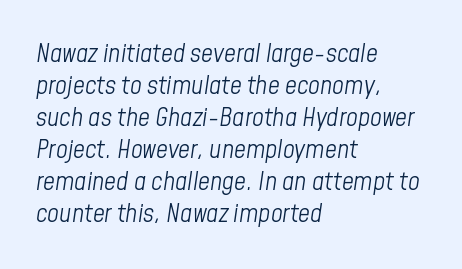
Q: Is the text bold? A: No.
Q: Is the text italic (slanted)? A: Yes, it leans right by about 8 degrees.
Q: Is the text underlined? A: No.
Q: How is the paragraph aligned? A: Left-aligned.
Q: Is the spacing between letters normal or unusually wide? A: Normal.
